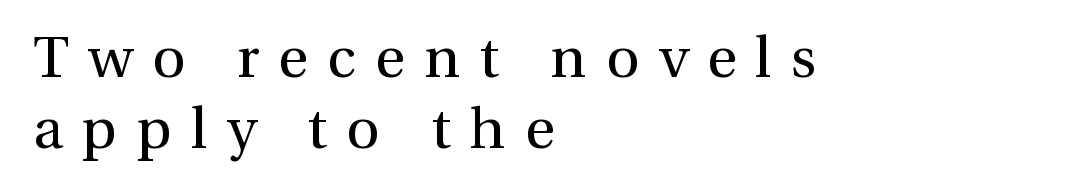
{"serif": "yes", "italic": "no", "bold": "no", "weight": "regular", "width": "normal", "x_height": "medium", "monospaced": "no", "underline": "no", "align": "left", "line_spacing_ratio": 1.22, "letter_spacing": "wide", "letter_spacing_em": 0.33, "glyph_px": 58}
